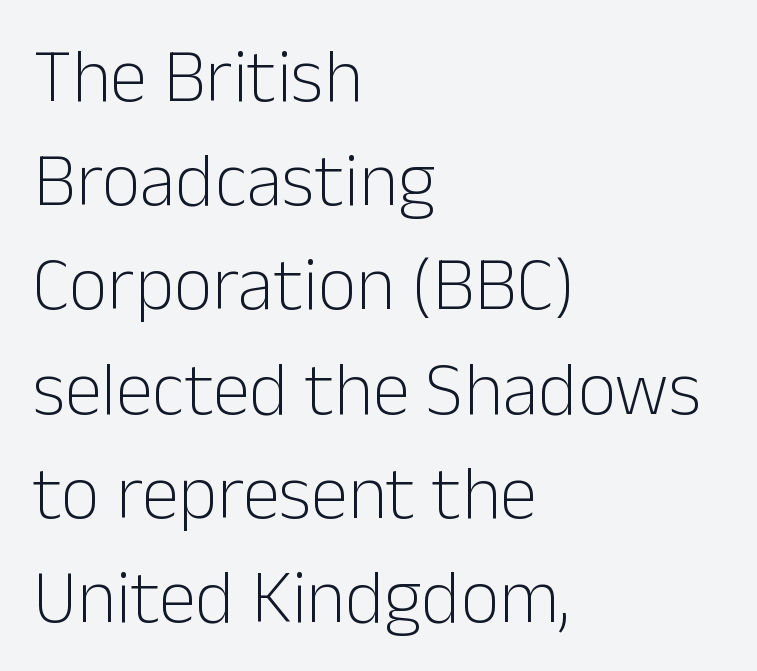
{"serif": "no", "italic": "no", "bold": "no", "weight": "light", "width": "normal", "stroke_contrast": "low", "x_height": "medium", "monospaced": "no", "underline": "no", "align": "left", "line_spacing": "normal", "line_spacing_ratio": 1.39, "letter_spacing": "normal", "letter_spacing_em": 0.0, "glyph_px": 75}
